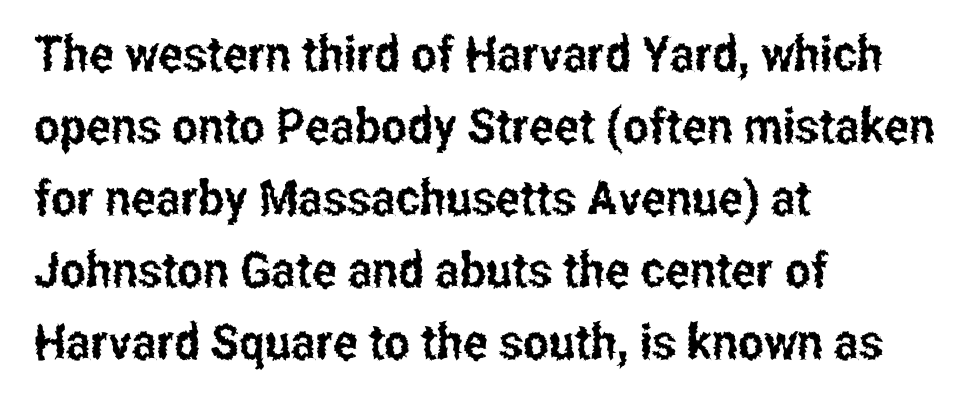
Q: Is the text italic (slanted)? A: No, it is upright.
Q: Is the typeface a serif or a sans-serif typeface? A: Sans-serif.
Q: Is the text underlined? A: No.
Q: How is the paragraph aligned? A: Left-aligned.
Q: Is the spacing between letters normal or unusually wide? A: Normal.
Q: Is the spacing between lines tight, normal or loose? A: Normal.
Q: Width (condensed, normal, or wide)? A: Condensed.
Q: Stroke contrast? A: Low.
Q: x-height? A: Medium.
Q: Monospaced? A: No.
